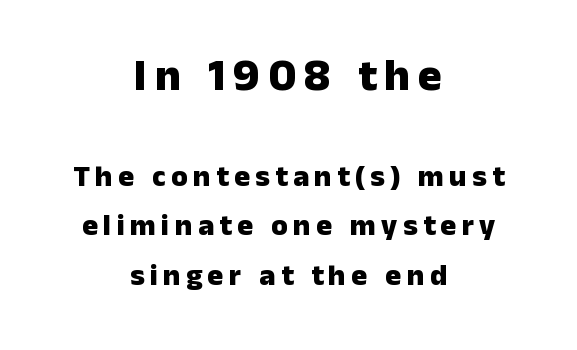
Q: Is the text bold? A: Yes.
Q: Is the text italic (slanted)? A: No, it is upright.
Q: Is the typeface a serif or a sans-serif typeface? A: Sans-serif.
Q: Is the text underlined? A: No.
Q: How is the paragraph aligned? A: Centered.
Q: Is the spacing between lines tight, normal or loose? A: Normal.
Q: Which block of text is set in a larger size, the first (top) or the second (bottom)? A: The first (top) one.
Q: Width (condensed, normal, or wide)? A: Normal.
Q: Stroke contrast? A: Low.
Q: x-height? A: Medium.
Q: Monospaced? A: No.
